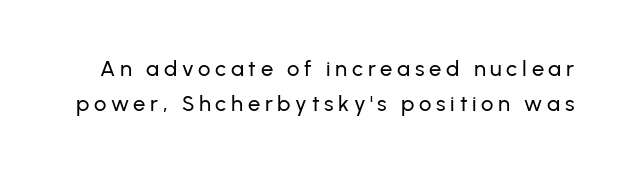
The image shows 22 px text type, upright; set normal line spacing (1.59x), unusually wide letter spacing (+0.21 em), not underlined.
